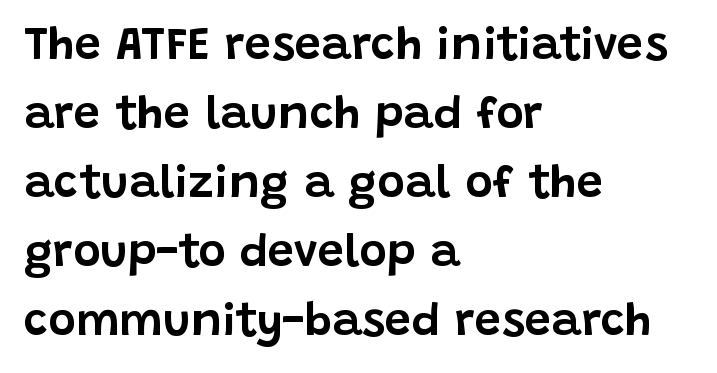
The image shows 47 px sans-serif type, upright; set left-aligned, normal line spacing (1.47x), normal letter spacing, not underlined; low stroke contrast and a large x-height.
